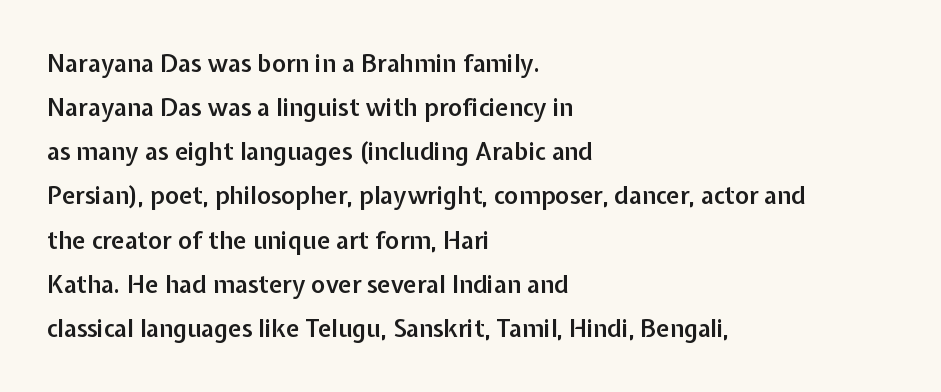
Q: Is the text bold? A: Semi-bold.
Q: Is the text italic (slanted)? A: No, it is upright.
Q: Is the text underlined? A: No.
Q: How is the paragraph aligned? A: Left-aligned.
Q: Is the spacing between letters normal or unusually wide? A: Normal.
